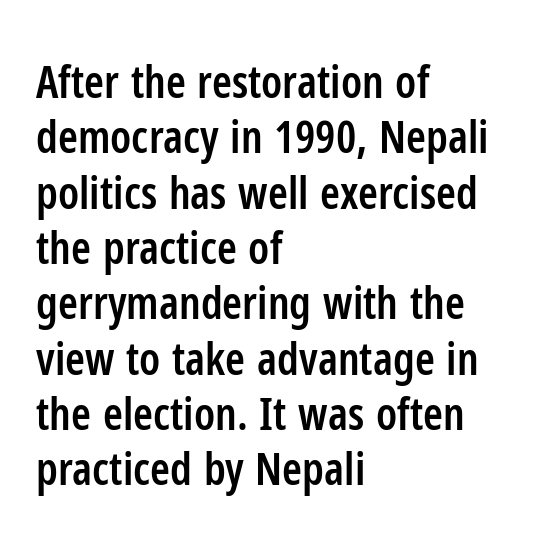
Q: Is the text bold? A: Semi-bold.
Q: Is the text italic (slanted)? A: No, it is upright.
Q: Is the typeface a serif or a sans-serif typeface? A: Sans-serif.
Q: Is the text underlined? A: No.
Q: How is the paragraph aligned? A: Left-aligned.
Q: Is the spacing between letters normal or unusually wide? A: Normal.
Q: Width (condensed, normal, or wide)? A: Condensed.
Q: Stroke contrast? A: Low.
Q: x-height? A: Medium.
Q: Monospaced? A: No.
